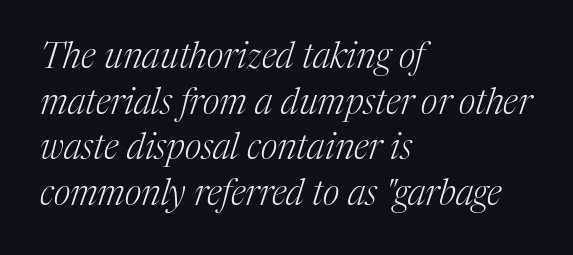
{"serif": "yes", "italic": "yes", "lean": "right", "slant_degrees": 17, "bold": "no", "weight": "light", "width": "normal", "stroke_contrast": "medium", "x_height": "medium", "monospaced": "no", "underline": "no", "align": "left", "line_spacing": "normal", "line_spacing_ratio": 1.27, "letter_spacing": "normal", "letter_spacing_em": 0.0, "glyph_px": 36}
